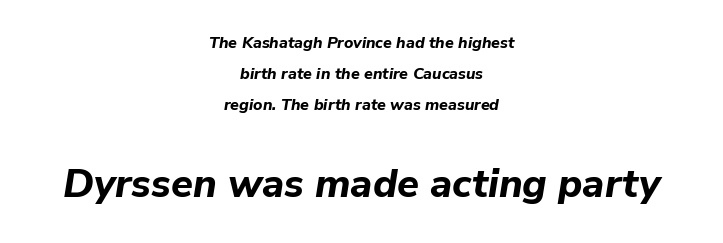
{"italic": "yes", "lean": "right", "slant_degrees": 9, "bold": "yes", "weight": "bold", "width": "normal", "stroke_contrast": "low", "x_height": "medium", "monospaced": "no", "underline": "no", "align": "center", "line_spacing": "loose", "line_spacing_ratio": 1.93, "letter_spacing": "normal", "letter_spacing_em": 0.0, "larger_block": "second", "size_ratio": 2.5, "glyph_px": 40}
